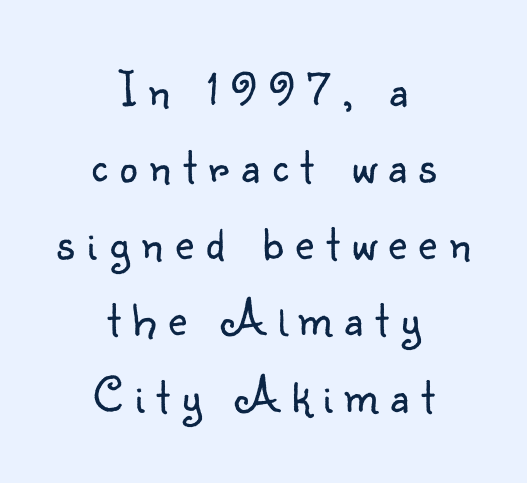
{"serif": "no", "italic": "no", "bold": "no", "weight": "light", "width": "normal", "stroke_contrast": "low", "x_height": "small", "monospaced": "no", "underline": "no", "align": "center", "line_spacing": "normal", "line_spacing_ratio": 1.5, "letter_spacing": "wide", "letter_spacing_em": 0.24, "glyph_px": 51}
